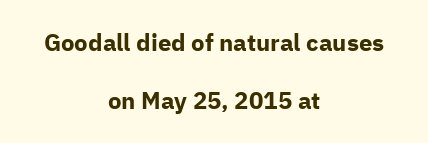
The image shows 24 px bold type, upright; set centered, loose line spacing (2.41x), normal letter spacing, not underlined.
